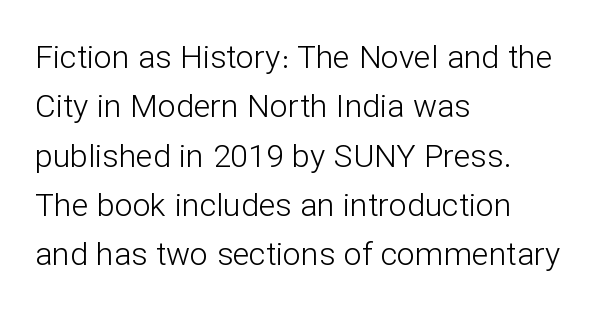
{"serif": "no", "italic": "no", "bold": "no", "weight": "light", "width": "normal", "stroke_contrast": "low", "x_height": "medium", "monospaced": "no", "underline": "no", "align": "left", "line_spacing": "normal", "line_spacing_ratio": 1.54, "letter_spacing": "normal", "letter_spacing_em": 0.0, "glyph_px": 32}
